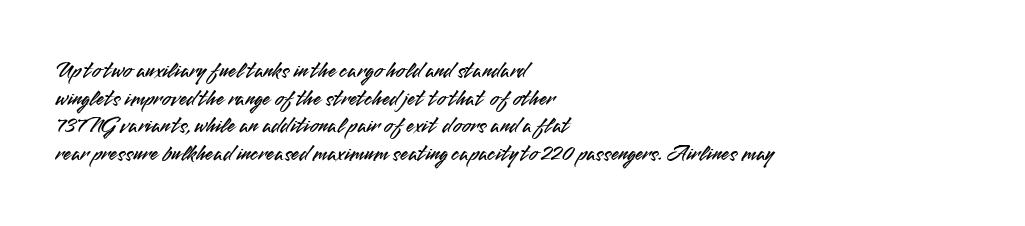
Q: Is the text italic (slanted)? A: Yes.
Q: Is the text underlined? A: No.
Q: How is the paragraph aligned? A: Left-aligned.
Q: Is the spacing between letters normal or unusually wide? A: Normal.
